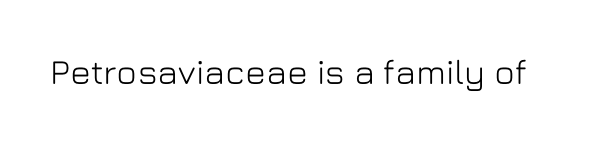
Q: Is the text italic (slanted)? A: No, it is upright.
Q: Is the typeface a serif or a sans-serif typeface? A: Sans-serif.
Q: Is the text underlined? A: No.
Q: Is the spacing between letters normal or unusually wide? A: Normal.
Q: Width (condensed, normal, or wide)? A: Normal.
Q: Stroke contrast? A: Low.
Q: x-height? A: Medium.
Q: Monospaced? A: No.
